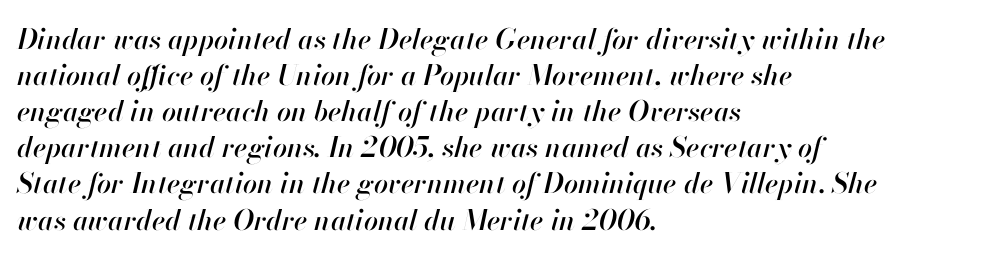
The gap between lines stays unmarked. The ragged edge is on the right, which tells us the setting is flush left. The rendering uses natural spacing where letterforms have individual widths. Looking at the ascenders, they clearly lean. Does the leading feel generous? No, just average.
